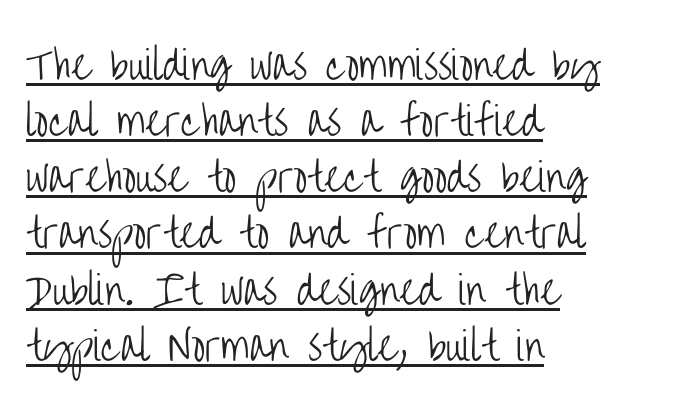
Style check: upright. This is underlined copy, the kind a proofreader might mark for attention. Quick note: interline space is typical. All the whitespace from short lines collects on the right.
